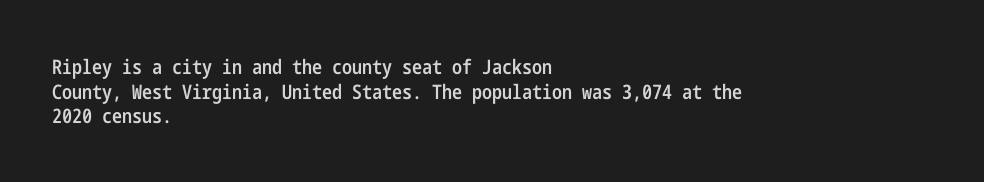
Characters follow at the spacing the type designer built in. The specimen reads as upright at a glance. The specimen omits any rule beneath the text block's lines. Short and long lines alike share a common starting point at left. Notice the strokes are somewhat thickened but not fully heavy: this is a semibold.
